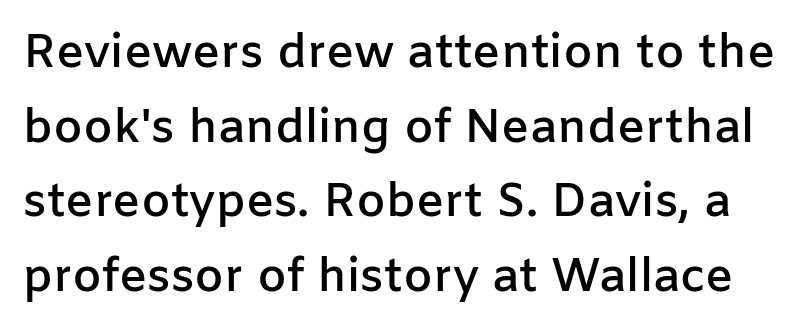
Is the type bold? Partly — it's a semibold, heavier than regular but not fully bold. Each letter keeps its own natural width here, so spacing adapts to shape. Characters follow at the spacing the type designer built in. The specimen omits any rule beneath the text block's lines. A sans-serif font was chosen for this passage. Notice how descenders clear the ascenders below comfortably — that's standard leading.
